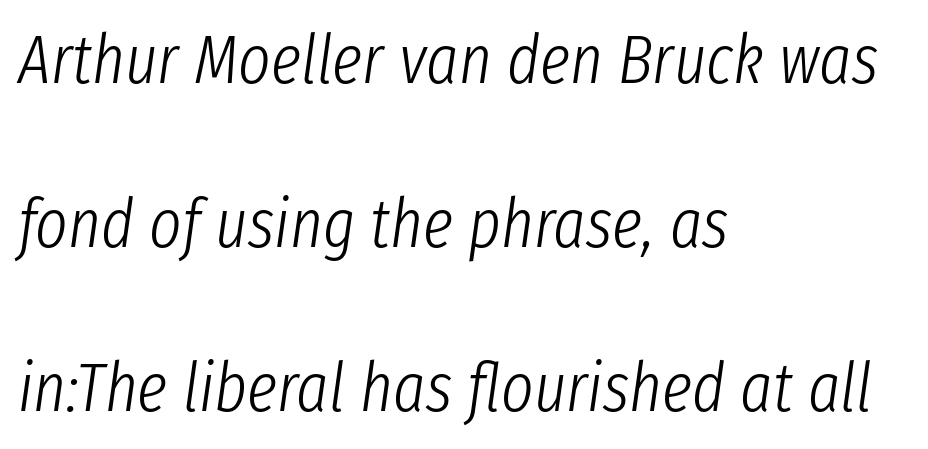
Q: Is the text bold? A: No.
Q: Is the text italic (slanted)? A: Yes, it leans right by about 8 degrees.
Q: Is the text underlined? A: No.
Q: How is the paragraph aligned? A: Left-aligned.
Q: Is the spacing between letters normal or unusually wide? A: Normal.
Q: Is the spacing between lines tight, normal or loose? A: Loose.
Q: Width (condensed, normal, or wide)? A: Condensed.
Q: Stroke contrast? A: Low.
Q: x-height? A: Medium.
Q: Monospaced? A: No.
